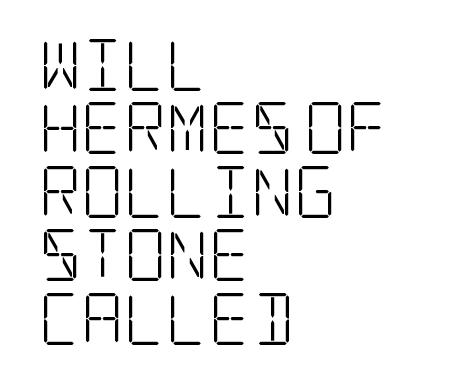
A clean baseline with only descenders dipping below it. All the whitespace from short lines collects on the right. You can tell from the footed stems that serif type was used. The face used here is rendered with its standard letterfit.
